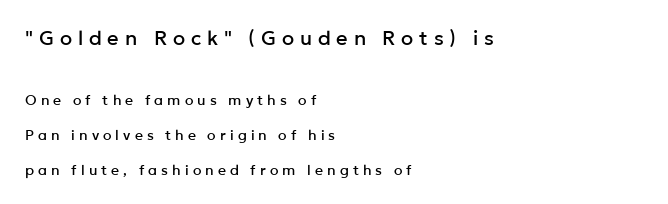
Tracking here is generous; glyphs stand well apart from one another. The axis of the letterforms is exactly vertical. Caption: upper text group enlarged, lower text group reduced. Check the space under the baseline: it is left empty. Visually the block forms a straight wall on the left and a jagged coastline on the right.
